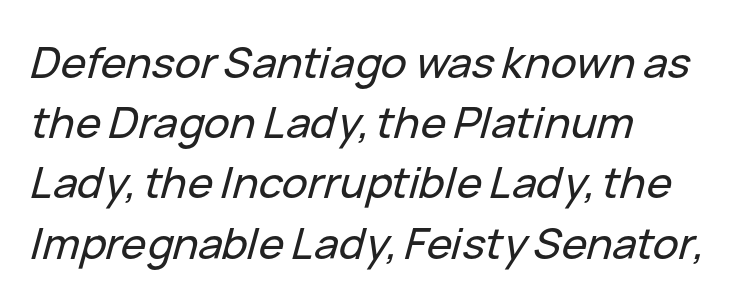
The image shows 43 px text type, italic (leaning right); set left-aligned, normal line spacing (1.4x), normal letter spacing, not underlined; low stroke contrast and a medium x-height.
